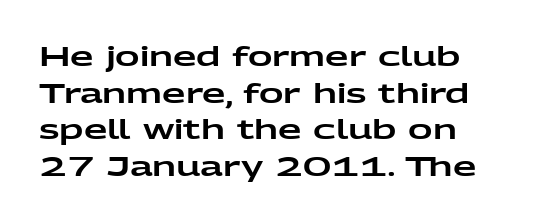
Alignment: flush left. The lettering stays uniformly vertical, giving the passage a roman look. The block of text has a typical density, with ordinary space between rows. Beneath every word, the page is bare. Compared with typical body copy, the letter spacing here is the same.
